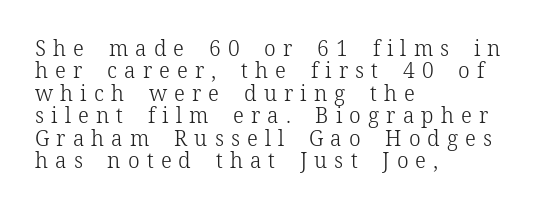
Q: Is the text bold? A: No.
Q: Is the text italic (slanted)? A: No, it is upright.
Q: Is the text underlined? A: No.
Q: How is the paragraph aligned? A: Left-aligned.
Q: Is the spacing between letters normal or unusually wide? A: Unusually wide.
Q: Is the spacing between lines tight, normal or loose? A: Tight.
